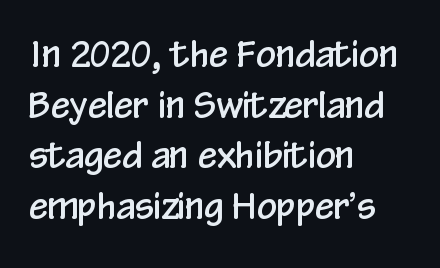
The image shows 35 px condensed sans-serif type, upright; set left-aligned, normal line spacing (1.45x), normal letter spacing, not underlined; low stroke contrast and a medium x-height.
